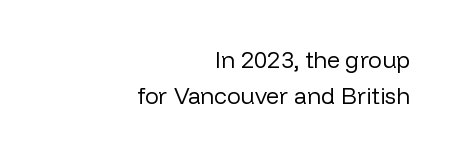
The image shows 23 px text type, upright; set right-aligned, normal line spacing (1.55x), normal letter spacing, not underlined.
